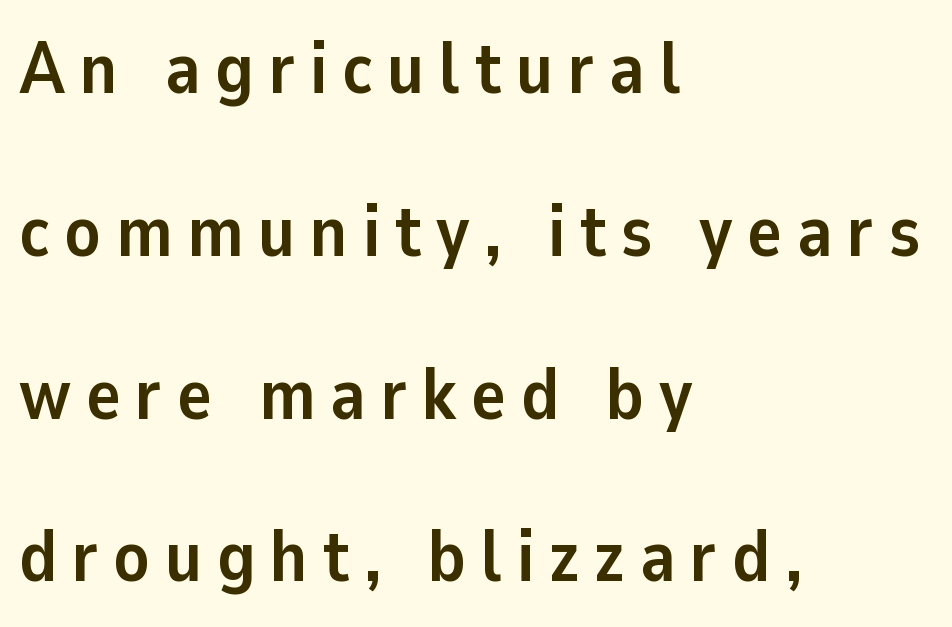
{"serif": "no", "italic": "no", "bold": "yes", "weight": "semibold", "width": "normal", "stroke_contrast": "low", "x_height": "medium", "monospaced": "no", "underline": "no", "align": "left", "line_spacing": "loose", "line_spacing_ratio": 2.23, "letter_spacing": "wide", "letter_spacing_em": 0.2, "glyph_px": 73}
